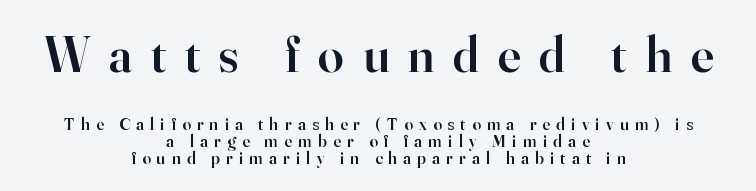
The image shows 51 px semibold serif type, upright; set centered, tight line spacing (0.99x), unusually wide letter spacing (+0.37 em), not underlined; the first (top) block is 3.0x larger; high stroke contrast and a small x-height.
